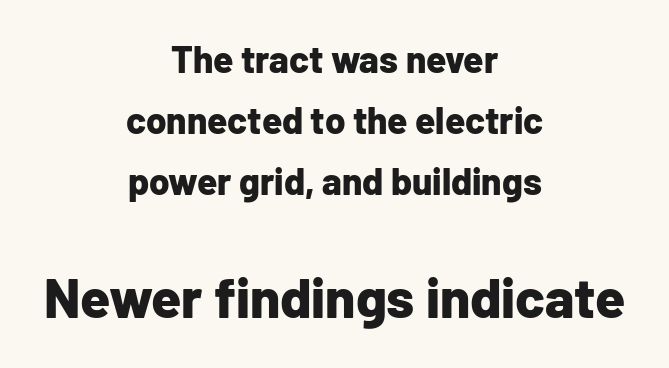
{"serif": "no", "italic": "no", "bold": "yes", "weight": "bold", "width": "normal", "stroke_contrast": "low", "x_height": "medium", "monospaced": "no", "underline": "no", "align": "center", "line_spacing": "normal", "line_spacing_ratio": 1.65, "letter_spacing": "normal", "letter_spacing_em": 0.0, "larger_block": "second", "size_ratio": 1.49, "glyph_px": 55}
